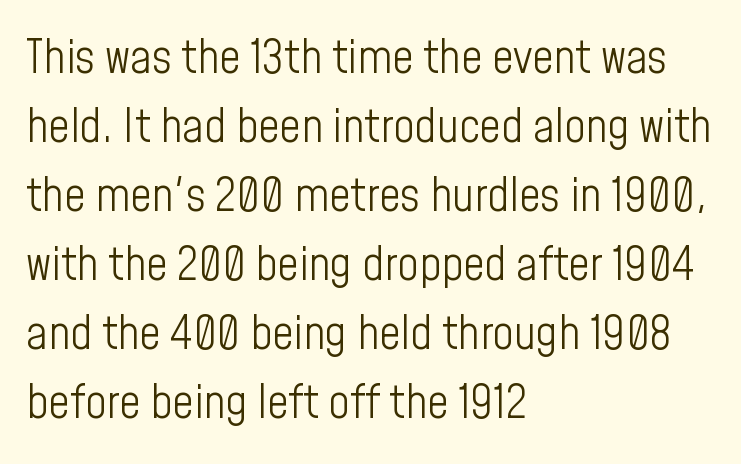
The image shows 47 px light, condensed sans-serif type, upright; set left-aligned, normal line spacing (1.47x), normal letter spacing, not underlined; low stroke contrast and a medium x-height.
